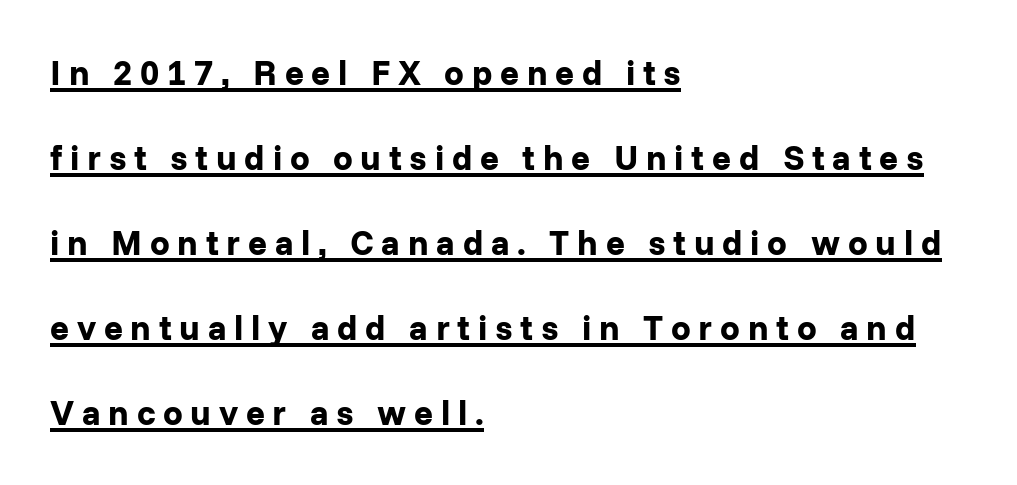
{"serif": "no", "italic": "no", "bold": "yes", "weight": "bold", "width": "normal", "stroke_contrast": "low", "x_height": "medium", "monospaced": "no", "underline": "yes", "align": "left", "line_spacing": "loose", "line_spacing_ratio": 2.43, "letter_spacing": "wide", "letter_spacing_em": 0.22, "glyph_px": 35}
